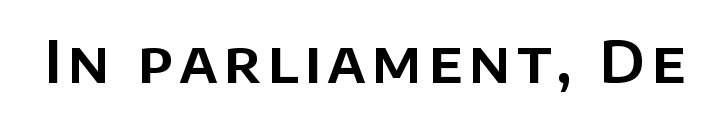
{"serif": "no", "italic": "no", "width": "normal", "stroke_contrast": "low", "x_height": "large", "monospaced": "no", "underline": "no", "glyph_px": 58}
